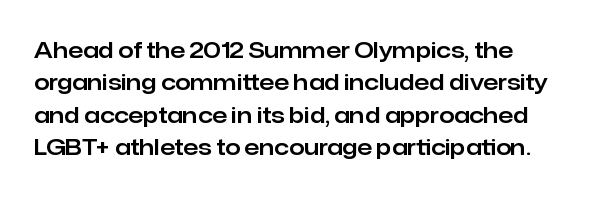
The image shows 22 px text type, upright; set left-aligned, normal line spacing (1.47x), normal letter spacing, not underlined.
